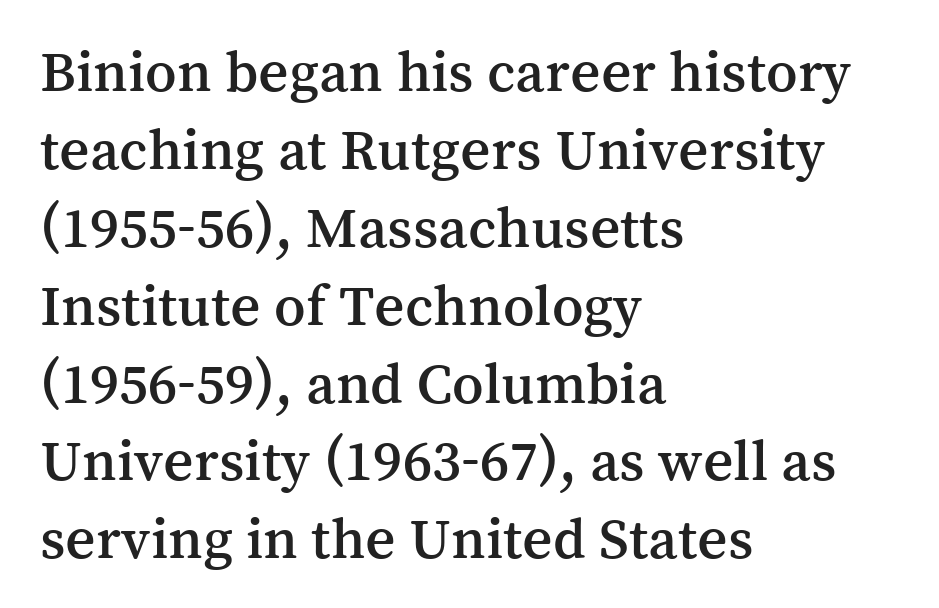
The image shows 59 px serif type, upright; set left-aligned, normal line spacing (1.32x), normal letter spacing, not underlined; medium stroke contrast and a medium x-height.
